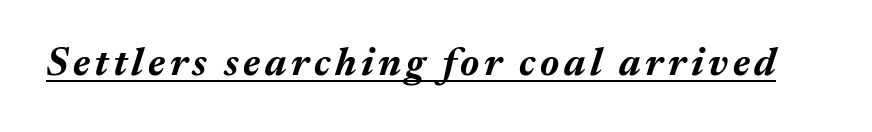
Q: Is the text bold? A: Yes.
Q: Is the text italic (slanted)? A: Yes, it leans right by about 17 degrees.
Q: Is the text underlined? A: Yes.
Q: Width (condensed, normal, or wide)? A: Normal.
Q: Stroke contrast? A: Medium.
Q: x-height? A: Medium.
Q: Monospaced? A: No.
